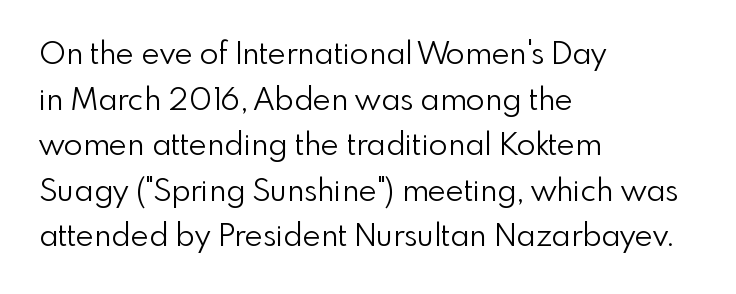
Q: Is the text bold? A: No.
Q: Is the text italic (slanted)? A: No, it is upright.
Q: Is the typeface a serif or a sans-serif typeface? A: Sans-serif.
Q: Is the text underlined? A: No.
Q: How is the paragraph aligned? A: Left-aligned.
Q: Is the spacing between letters normal or unusually wide? A: Normal.
Q: Is the spacing between lines tight, normal or loose? A: Normal.
Q: Width (condensed, normal, or wide)? A: Normal.
Q: Stroke contrast? A: Low.
Q: x-height? A: Small.
Q: Monospaced? A: No.
